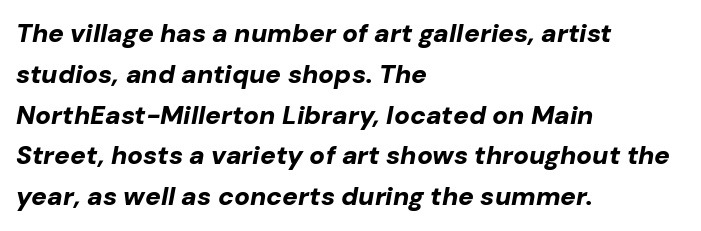
Q: Is the text bold? A: Yes.
Q: Is the text italic (slanted)? A: Yes, it leans right by about 10 degrees.
Q: Is the text underlined? A: No.
Q: How is the paragraph aligned? A: Left-aligned.
Q: Is the spacing between letters normal or unusually wide? A: Normal.
Q: Is the spacing between lines tight, normal or loose? A: Normal.
